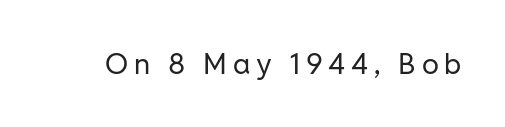
Q: Is the text bold? A: No.
Q: Is the text italic (slanted)? A: No, it is upright.
Q: Is the typeface a serif or a sans-serif typeface? A: Sans-serif.
Q: Is the text underlined? A: No.
Q: Width (condensed, normal, or wide)? A: Normal.
Q: Stroke contrast? A: Low.
Q: x-height? A: Medium.
Q: Monospaced? A: No.
